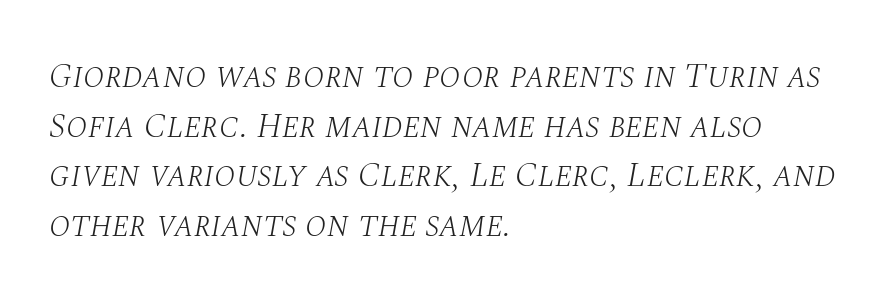
Q: Is the text bold? A: No.
Q: Is the text italic (slanted)? A: Yes, it leans right by about 10 degrees.
Q: Is the typeface a serif or a sans-serif typeface? A: Serif.
Q: Is the text underlined? A: No.
Q: How is the paragraph aligned? A: Left-aligned.
Q: Is the spacing between letters normal or unusually wide? A: Normal.
Q: Is the spacing between lines tight, normal or loose? A: Normal.
Q: Width (condensed, normal, or wide)? A: Normal.
Q: Stroke contrast? A: Medium.
Q: x-height? A: Large.
Q: Monospaced? A: No.
